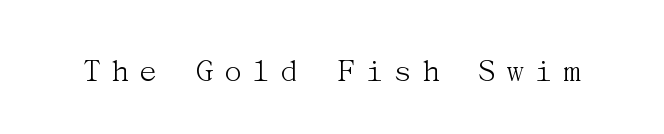
The image shows 35 px light serif type, upright; set unusually wide letter spacing (+0.22 em), not underlined; medium stroke contrast and a medium x-height.
